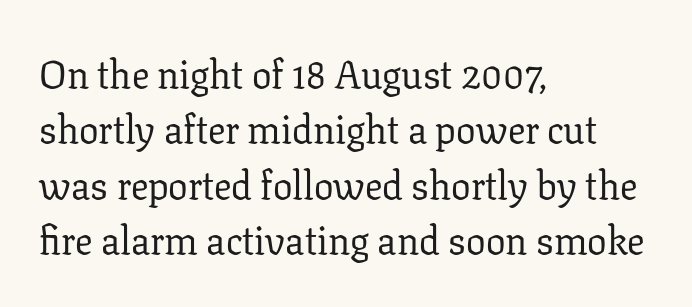
The image shows 39 px regular-weight serif type, upright; set left-aligned, normal line spacing (1.42x), normal letter spacing, not underlined; low stroke contrast and a medium x-height.
